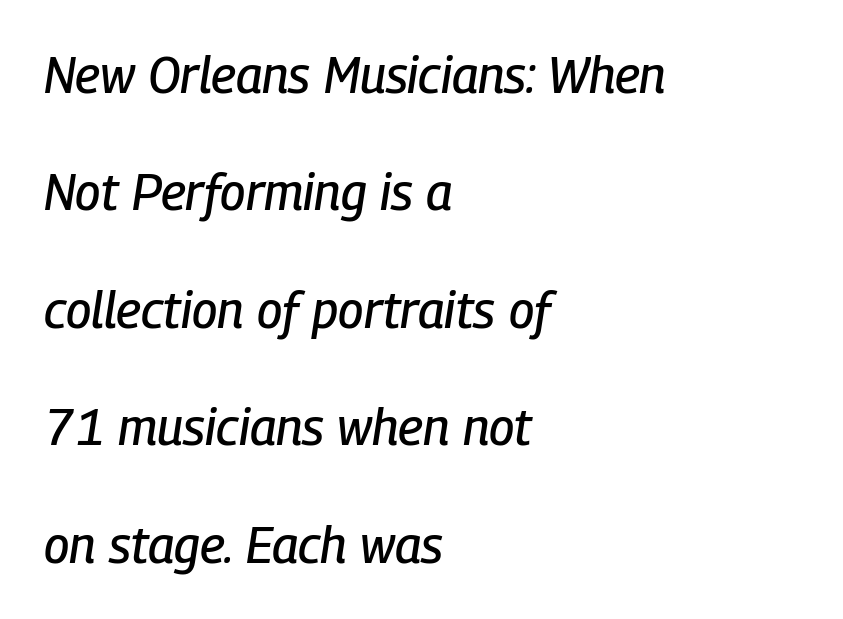
The image shows 50 px condensed type, italic (leaning right); set left-aligned, loose line spacing (2.35x), normal letter spacing, not underlined; low stroke contrast and a medium x-height.
